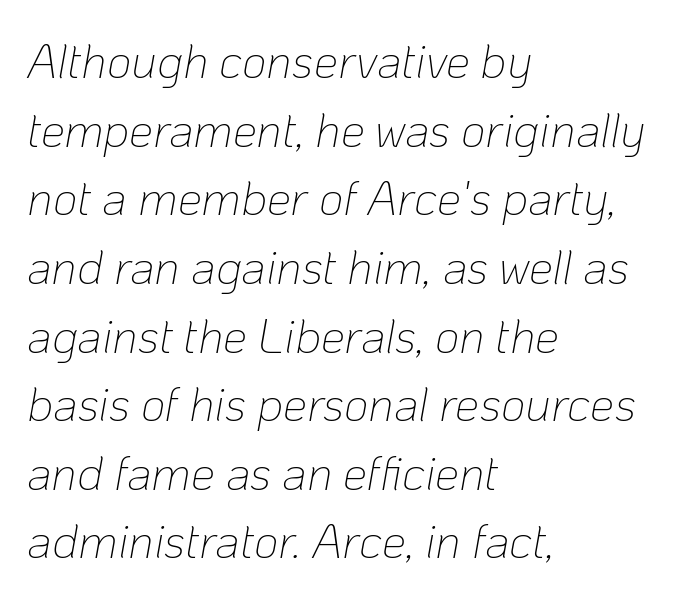
The image shows 48 px thin type, italic (leaning right); set left-aligned, normal line spacing (1.43x), normal letter spacing, not underlined; low stroke contrast and a medium x-height.
